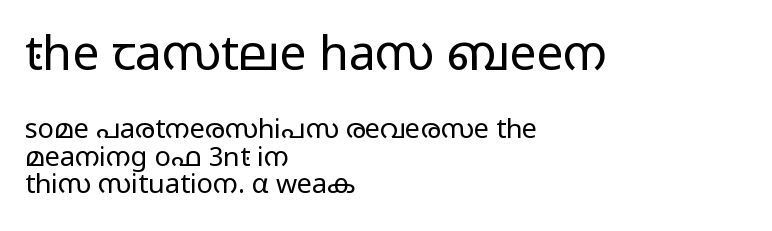
Q: Is the text bold? A: No.
Q: Is the text italic (slanted)? A: No, it is upright.
Q: Is the typeface a serif or a sans-serif typeface? A: Sans-serif.
Q: Is the text underlined? A: No.
Q: How is the paragraph aligned? A: Left-aligned.
Q: Is the spacing between letters normal or unusually wide? A: Normal.
Q: Is the spacing between lines tight, normal or loose? A: Tight.
Q: Which block of text is set in a larger size, the first (top) or the second (bottom)? A: The first (top) one.
Q: Width (condensed, normal, or wide)? A: Wide.
Q: Stroke contrast? A: Low.
Q: x-height? A: Medium.
Q: Monospaced? A: No.
